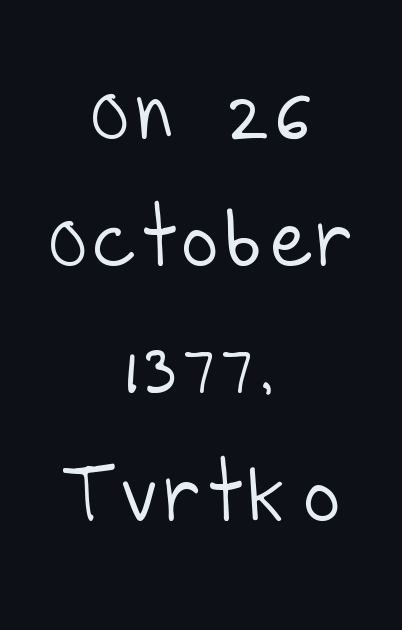
The image shows 79 px light sans-serif type; set centered, normal line spacing (1.61x), not underlined; low stroke contrast and a large x-height.
